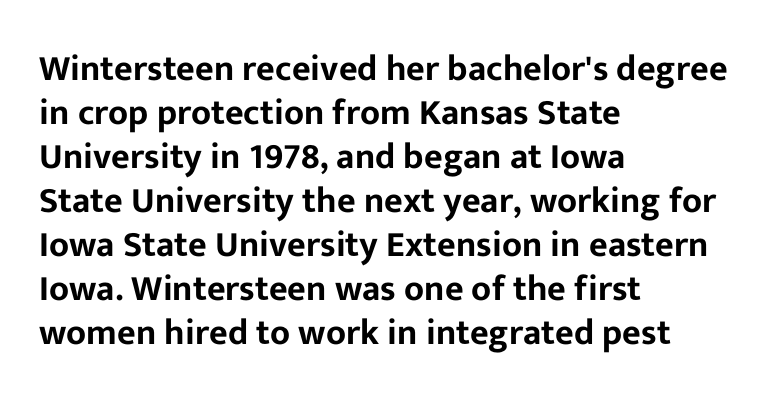
{"serif": "no", "italic": "no", "width": "normal", "stroke_contrast": "low", "x_height": "medium", "monospaced": "no", "underline": "no", "align": "left", "line_spacing_ratio": 1.22, "letter_spacing": "normal", "letter_spacing_em": 0.0, "glyph_px": 36}
